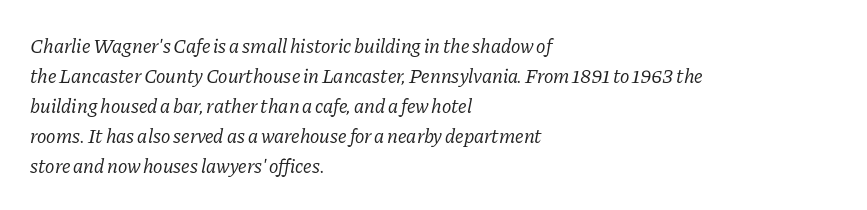
A typesetter would call this leading conventional body-copy spacing. Horizontally, the lines are justified to the leading edge only. Summary of weight: not heavy and not bold. Would a proofreader flag this as italicized? Yes.
